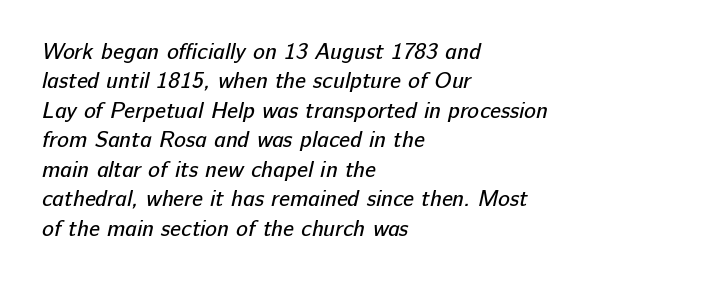
{"bold": "no", "underline": "no", "align": "left", "line_spacing": "normal", "line_spacing_ratio": 1.34, "letter_spacing": "normal", "letter_spacing_em": 0.0, "glyph_px": 22}
